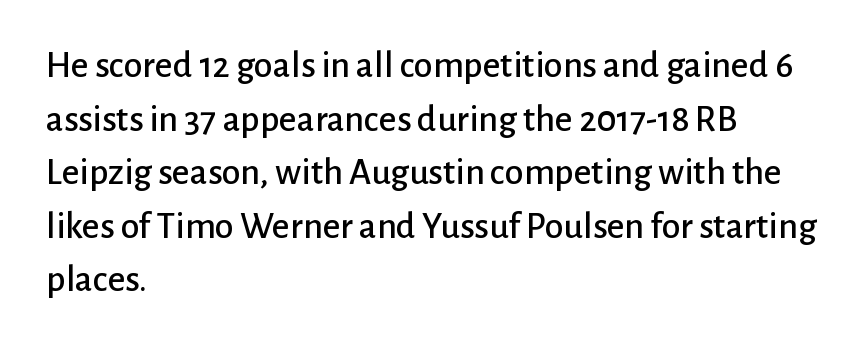
Q: Is the text italic (slanted)? A: No, it is upright.
Q: Is the typeface a serif or a sans-serif typeface? A: Sans-serif.
Q: Is the text underlined? A: No.
Q: How is the paragraph aligned? A: Left-aligned.
Q: Is the spacing between letters normal or unusually wide? A: Normal.
Q: Is the spacing between lines tight, normal or loose? A: Normal.
Q: Width (condensed, normal, or wide)? A: Normal.
Q: Stroke contrast? A: Low.
Q: x-height? A: Medium.
Q: Monospaced? A: No.
